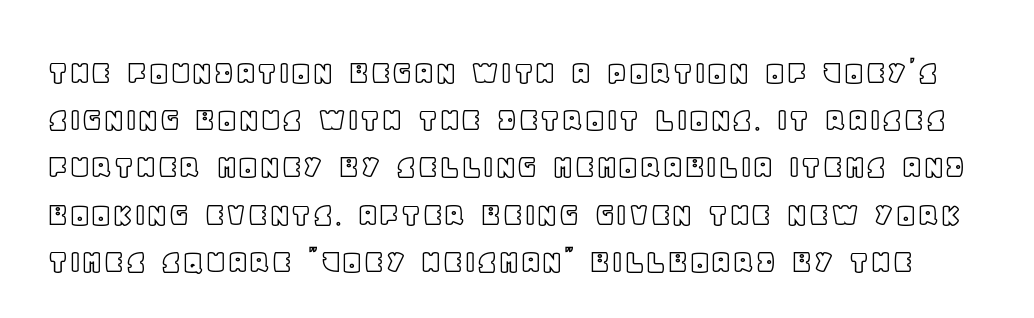
Characters remain perfectly vertical along every line. The passage shown has conventional tracking throughout. The area under the type is left untouched. These lines sit exactly where default settings would place them. You could not count columns in this text — the font is proportionally spaced.
